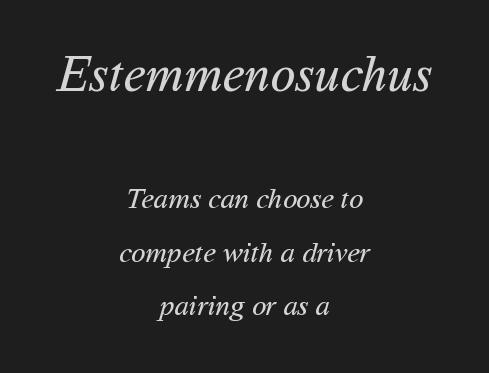
Q: Is the text bold? A: No.
Q: Is the typeface a serif or a sans-serif typeface? A: Sans-serif.
Q: Is the text underlined? A: No.
Q: How is the paragraph aligned? A: Centered.
Q: Is the spacing between letters normal or unusually wide? A: Normal.
Q: Which block of text is set in a larger size, the first (top) or the second (bottom)? A: The first (top) one.
Q: Width (condensed, normal, or wide)? A: Normal.
Q: Stroke contrast? A: Medium.
Q: x-height? A: Medium.
Q: Monospaced? A: No.
